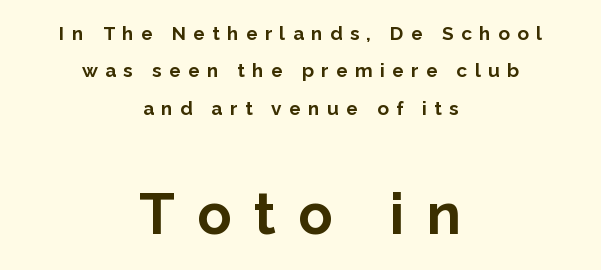
Q: Is the text bold? A: Yes.
Q: Is the text italic (slanted)? A: No, it is upright.
Q: Is the typeface a serif or a sans-serif typeface? A: Sans-serif.
Q: Is the text underlined? A: No.
Q: How is the paragraph aligned? A: Centered.
Q: Is the spacing between letters normal or unusually wide? A: Unusually wide.
Q: Is the spacing between lines tight, normal or loose? A: Loose.
Q: Which block of text is set in a larger size, the first (top) or the second (bottom)? A: The second (bottom) one.
Q: Width (condensed, normal, or wide)? A: Normal.
Q: Stroke contrast? A: Low.
Q: x-height? A: Medium.
Q: Monospaced? A: No.
